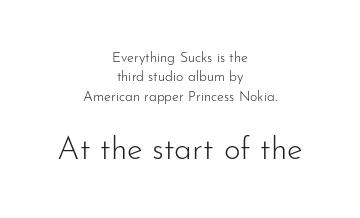
Which of the two is more prominent by size? The second, at the bottom. Stems and bowls with no extra thickness — not bold. These lines are composed in type without serifs. Is this a fixed-width face? No — the glyphs have proportional, varying widths. The typography opts for an upright posture over an oblique one. No word sits above an underline.
